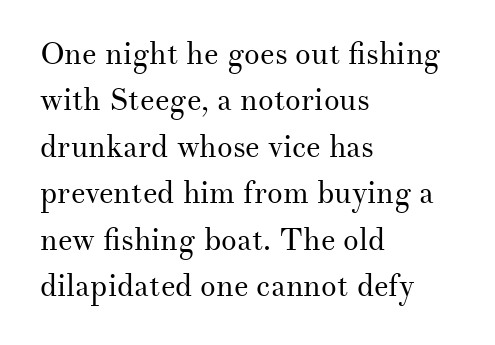
In terms of leading, this rendering sits right in the middle. Decoration check: the copy has no underline. The rendering keeps characters at their native spacing. Think standard paragraph weight, or any step lighter than that.
